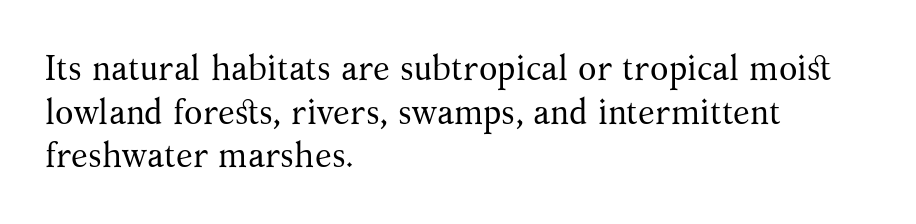
The image shows 34 px regular-weight serif type, upright; set left-aligned, normal line spacing (1.28x), normal letter spacing, not underlined; medium stroke contrast and a medium x-height.
